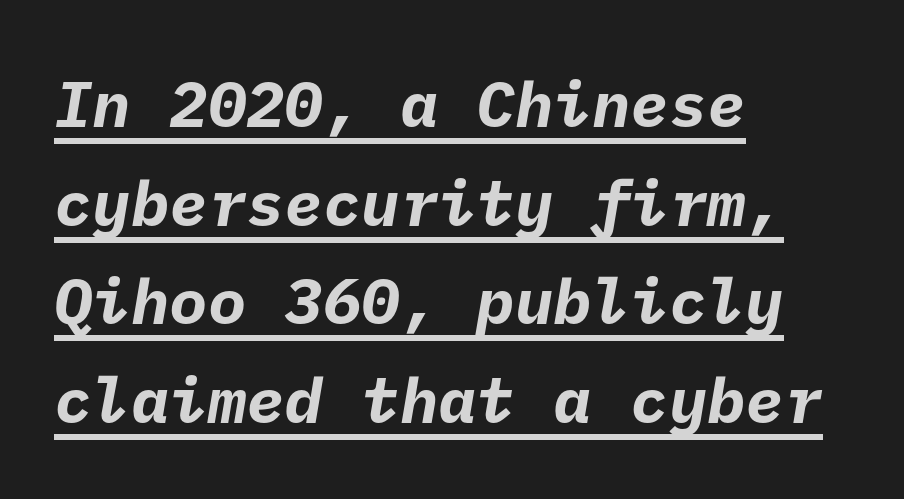
{"serif": "no", "bold": "yes", "weight": "bold", "width": "normal", "stroke_contrast": "low", "x_height": "medium", "underline": "yes", "align": "left", "line_spacing": "normal", "line_spacing_ratio": 1.54, "letter_spacing": "normal", "letter_spacing_em": 0.0, "glyph_px": 64}
